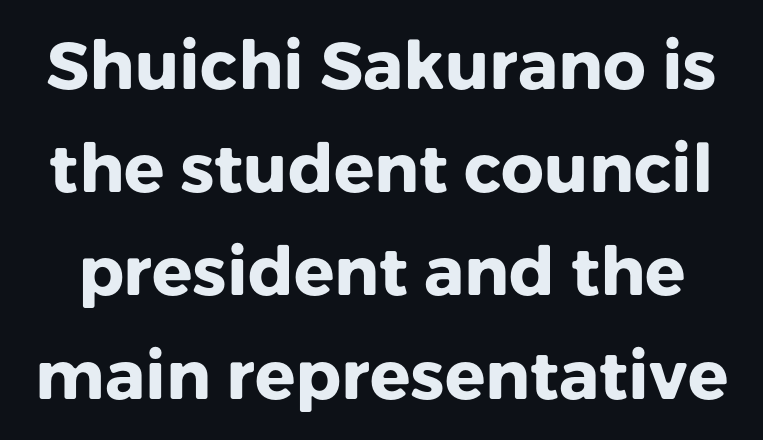
The image shows 67 px heavy sans-serif type, upright; set normal line spacing (1.54x), normal letter spacing, not underlined; low stroke contrast and a medium x-height.
